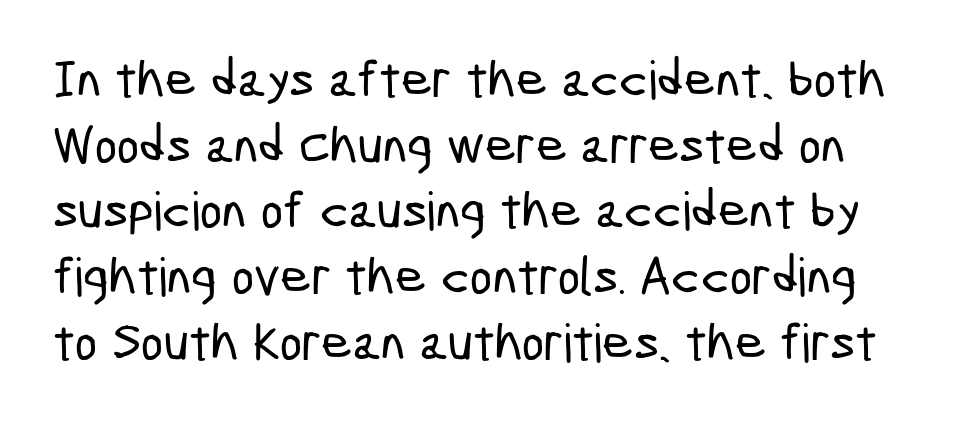
The image shows 53 px condensed sans-serif type; set line spacing 1.24x, normal letter spacing, not underlined; low stroke contrast and a medium x-height.
